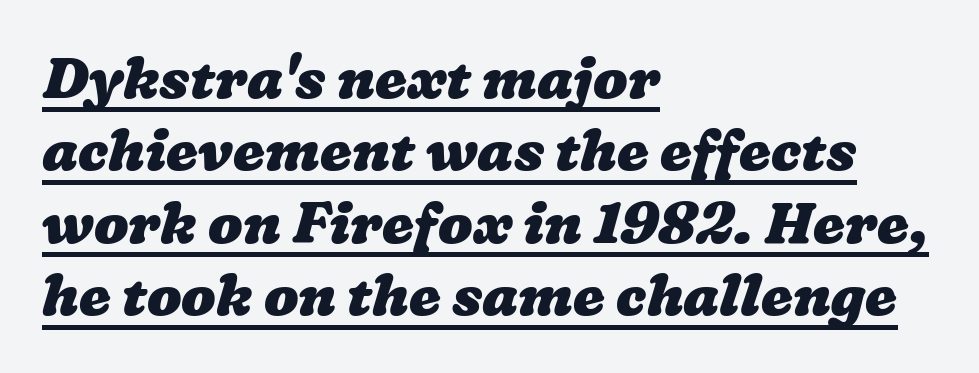
{"bold": "yes", "weight": "heavy", "width": "wide", "stroke_contrast": "low", "x_height": "medium", "monospaced": "no", "underline": "yes", "align": "left", "line_spacing": "normal", "line_spacing_ratio": 1.27, "letter_spacing": "normal", "letter_spacing_em": 0.0, "glyph_px": 57}
